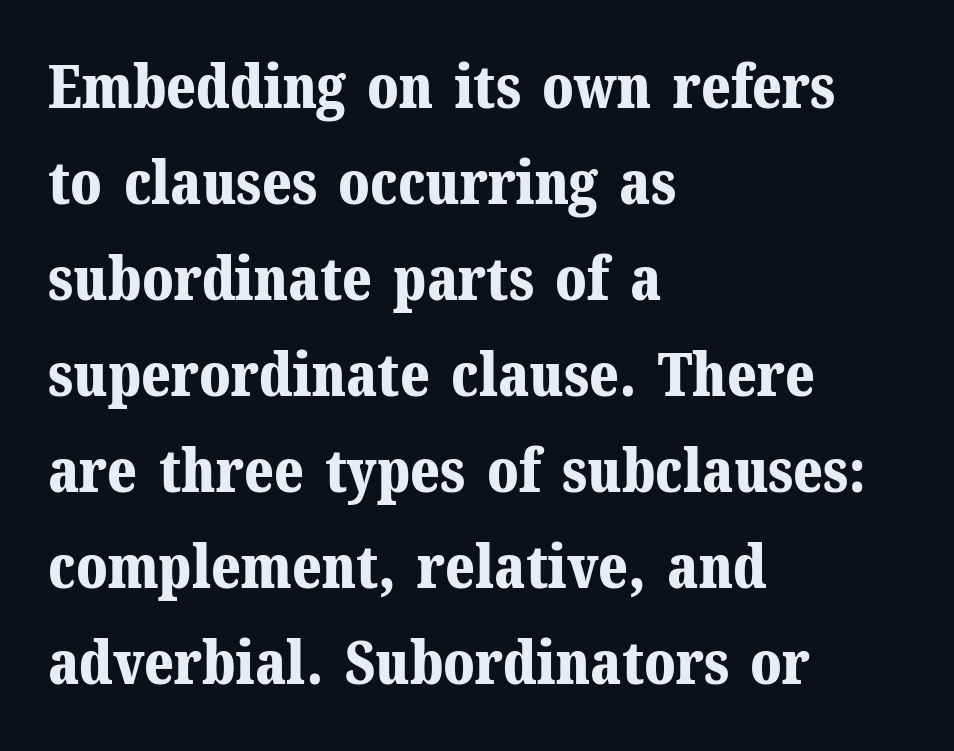
The image shows 60 px bold serif type, upright; set left-aligned, normal line spacing (1.6x), normal letter spacing, not underlined; medium stroke contrast and a medium x-height.
